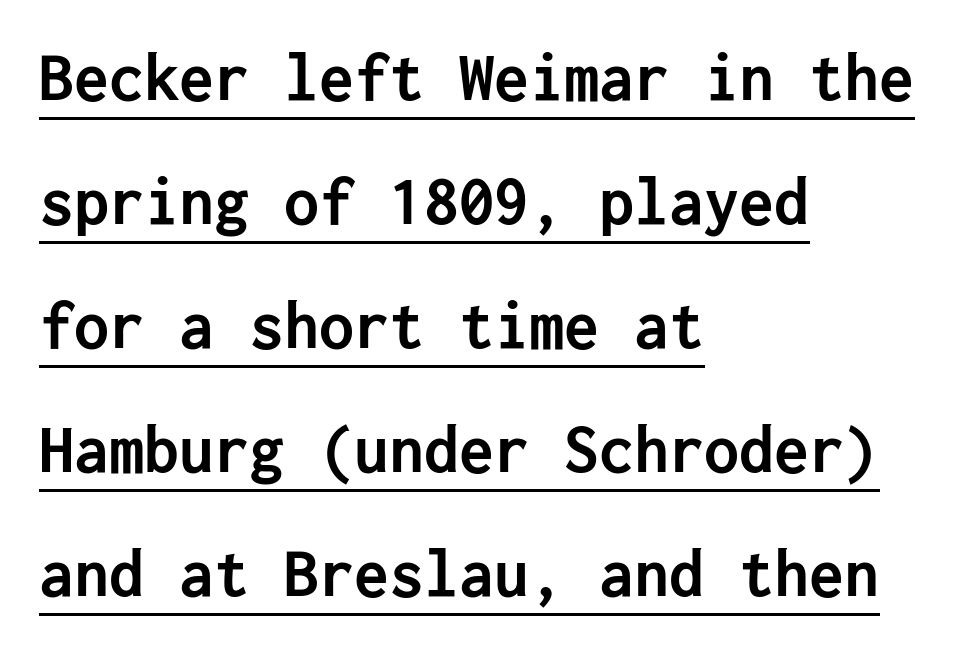
Q: Is the text bold? A: Yes.
Q: Is the text italic (slanted)? A: No, it is upright.
Q: Is the typeface a serif or a sans-serif typeface? A: Sans-serif.
Q: Is the text underlined? A: Yes.
Q: How is the paragraph aligned? A: Left-aligned.
Q: Is the spacing between letters normal or unusually wide? A: Normal.
Q: Width (condensed, normal, or wide)? A: Normal.
Q: Stroke contrast? A: Low.
Q: x-height? A: Medium.
